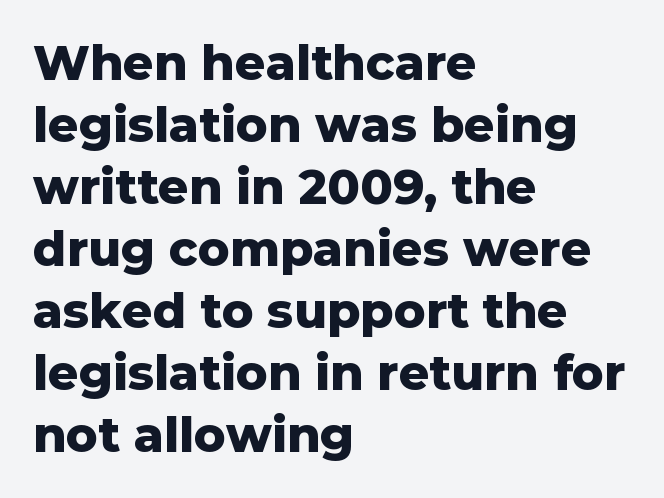
Words appear dense and cohesive because spacing is normal. Spacing verdict: proportional, widths tailored to each character. Interline gaps are of average width in this sample. Observe the absence of serifs on each vertical stroke in this sample. You can tell it's not italic because the verticals are truly vertical.
